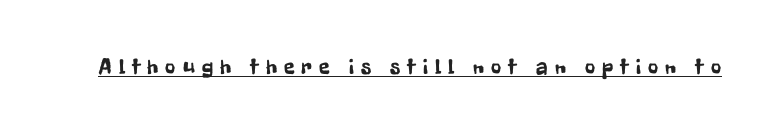
The letterforms stand isolated, each surrounded by extra space. Ordinary non-slanted type is in use. The words here are underlined.
